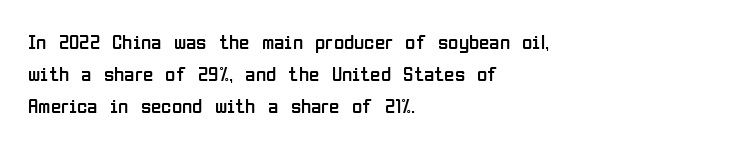
{"italic": "no", "bold": "no", "underline": "no", "align": "left", "line_spacing": "normal", "line_spacing_ratio": 1.52, "letter_spacing": "normal", "letter_spacing_em": 0.0, "glyph_px": 21}
